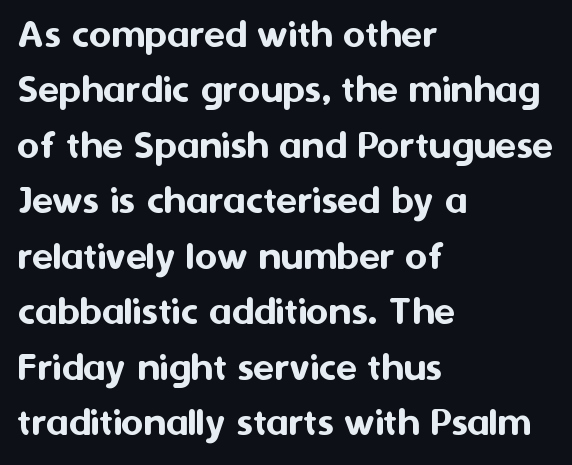
The image shows 43 px sans-serif type, upright; set left-aligned, normal line spacing (1.29x), normal letter spacing, not underlined; medium stroke contrast and a medium x-height.
